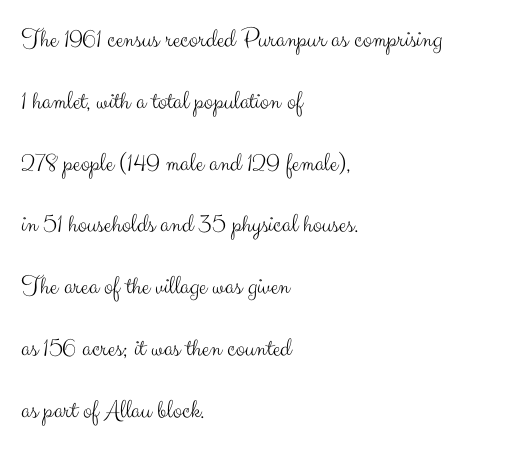
Q: Is the text bold? A: No.
Q: Is the text italic (slanted)? A: Yes.
Q: Is the text underlined? A: No.
Q: How is the paragraph aligned? A: Left-aligned.
Q: Is the spacing between letters normal or unusually wide? A: Normal.
Q: Is the spacing between lines tight, normal or loose? A: Loose.
